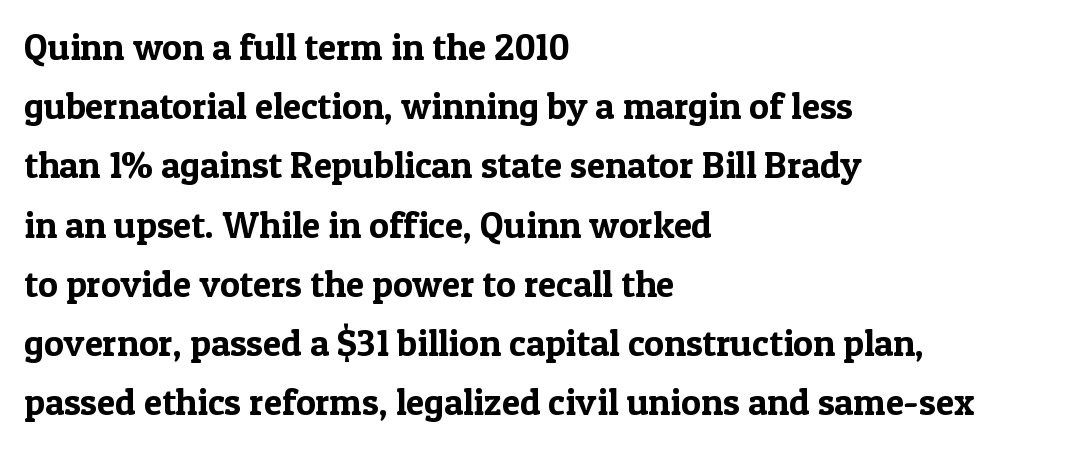
In terms of letterform style, serifs are clearly present. If you measured baseline to baseline, you'd find a middling distance. Check the space under the baseline: it is left empty. Visually the block forms a straight wall on the left and a jagged coastline on the right. Looks like regular typesetting: each glyph gets only the width it needs.
